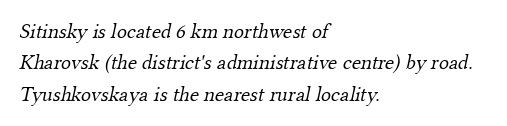
The image shows 21 px text type; set left-aligned, normal line spacing (1.49x), normal letter spacing, not underlined.
